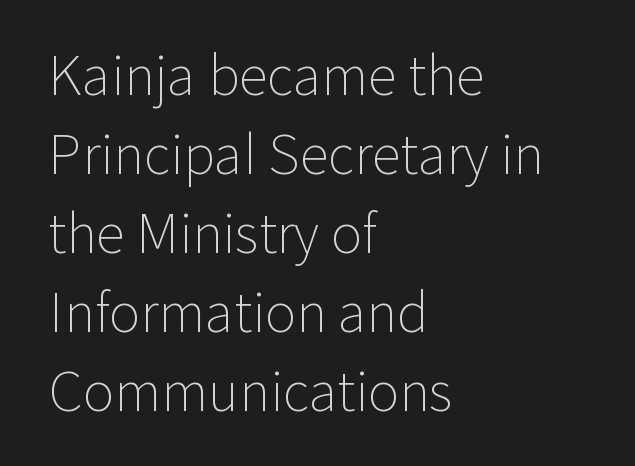
Q: Is the text bold? A: No.
Q: Is the text italic (slanted)? A: No, it is upright.
Q: Is the typeface a serif or a sans-serif typeface? A: Sans-serif.
Q: Is the text underlined? A: No.
Q: How is the paragraph aligned? A: Left-aligned.
Q: Is the spacing between letters normal or unusually wide? A: Normal.
Q: Is the spacing between lines tight, normal or loose? A: Normal.
Q: Width (condensed, normal, or wide)? A: Normal.
Q: Stroke contrast? A: Low.
Q: x-height? A: Medium.
Q: Monospaced? A: No.
